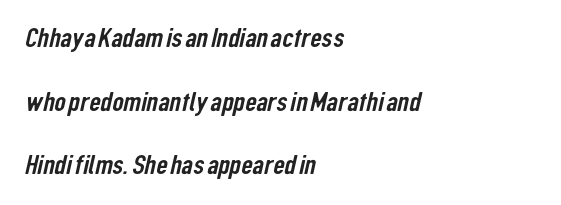
{"serif": "no", "width": "condensed", "stroke_contrast": "low", "x_height": "medium", "monospaced": "no", "underline": "no", "align": "left", "line_spacing": "loose", "line_spacing_ratio": 2.27, "letter_spacing": "normal", "letter_spacing_em": 0.0, "glyph_px": 28}
